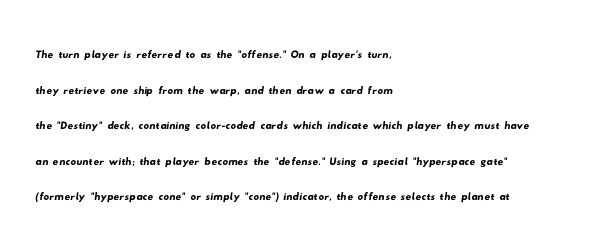
The image shows 28 px wide sans-serif type; set left-aligned, normal line spacing (1.27x), normal letter spacing, not underlined; low stroke contrast and a small x-height.
